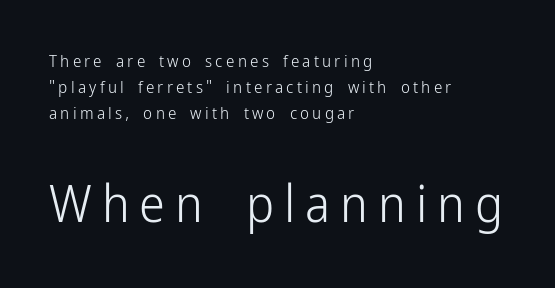
The image shows 52 px light, condensed sans-serif type, upright; set left-aligned, normal line spacing (1.54x), not underlined; the second (bottom) block is 3.06x larger; low stroke contrast and a medium x-height.
